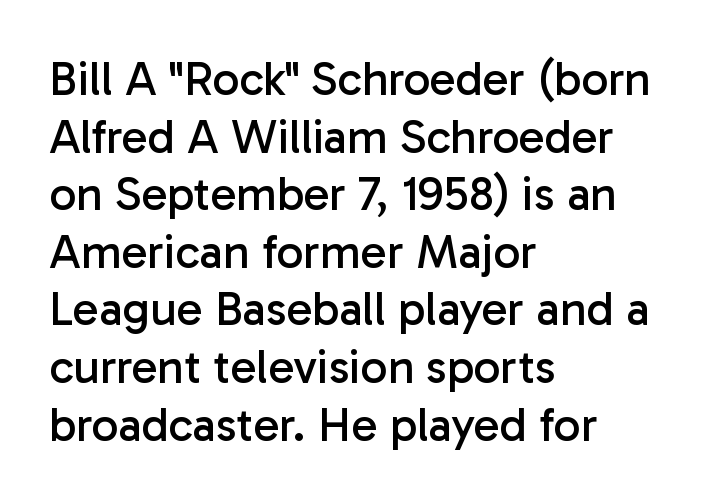
Q: Is the text bold? A: No.
Q: Is the text italic (slanted)? A: No, it is upright.
Q: Is the typeface a serif or a sans-serif typeface? A: Sans-serif.
Q: Is the text underlined? A: No.
Q: How is the paragraph aligned? A: Left-aligned.
Q: Is the spacing between letters normal or unusually wide? A: Normal.
Q: Width (condensed, normal, or wide)? A: Normal.
Q: Stroke contrast? A: Low.
Q: x-height? A: Medium.
Q: Monospaced? A: No.
